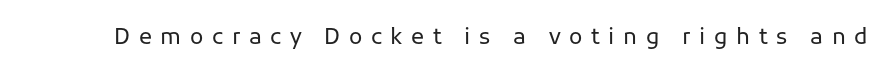
Q: Is the text bold? A: No.
Q: Is the text italic (slanted)? A: No, it is upright.
Q: Is the text underlined? A: No.
Q: Is the spacing between letters normal or unusually wide? A: Unusually wide.
